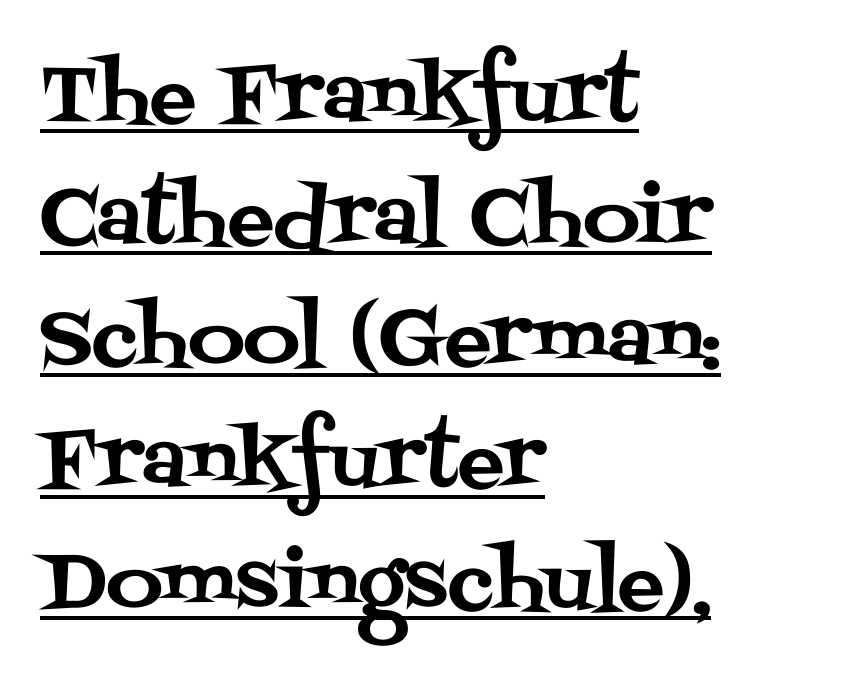
Is this a fixed-width face? No — the glyphs have proportional, varying widths. Upright lettering throughout. Examine the stroke ends and you'll spot serifs. Honestly, the underline is the first thing you notice here. A typesetter would call this zero additional tracking. The lines are quadded left.
